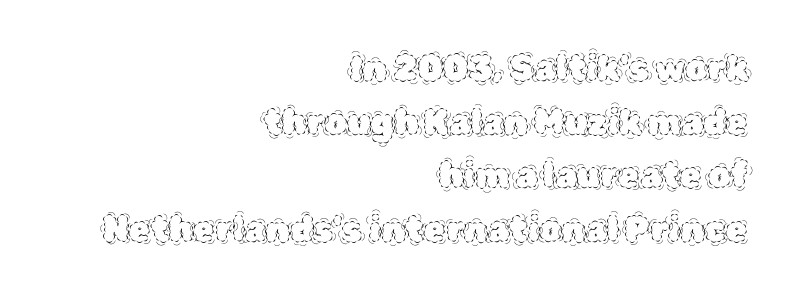
The line-height multiplier appears to be the usual default. These lines are rendered in a variable-pitch font. Type without underlining. A quiet, ordinary-to-light weight characterises the typeface. The setting favours the right margin, as signatures and pull-quotes sometimes do. The lettering holds an erect, upright posture throughout.
